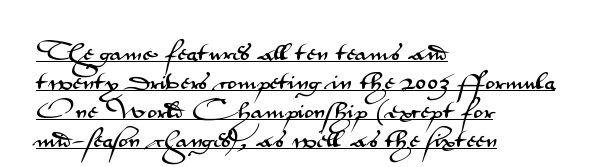
Q: Is the text italic (slanted)? A: Yes.
Q: Is the text underlined? A: Yes.
Q: How is the paragraph aligned? A: Left-aligned.
Q: Is the spacing between letters normal or unusually wide? A: Normal.
Q: Is the spacing between lines tight, normal or loose? A: Normal.
